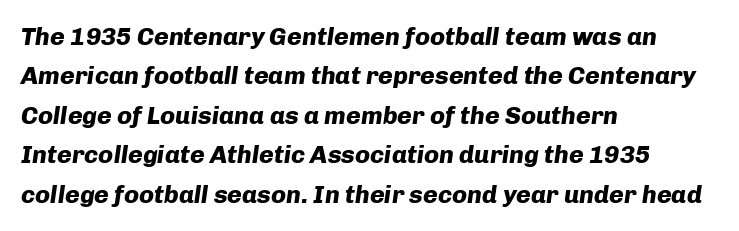
Honestly, there is no underline to notice here at all. The letters are slanted; this is an italic face. These lines sit exactly where default settings would place them. Leftover space on each line is placed entirely after the last word.
